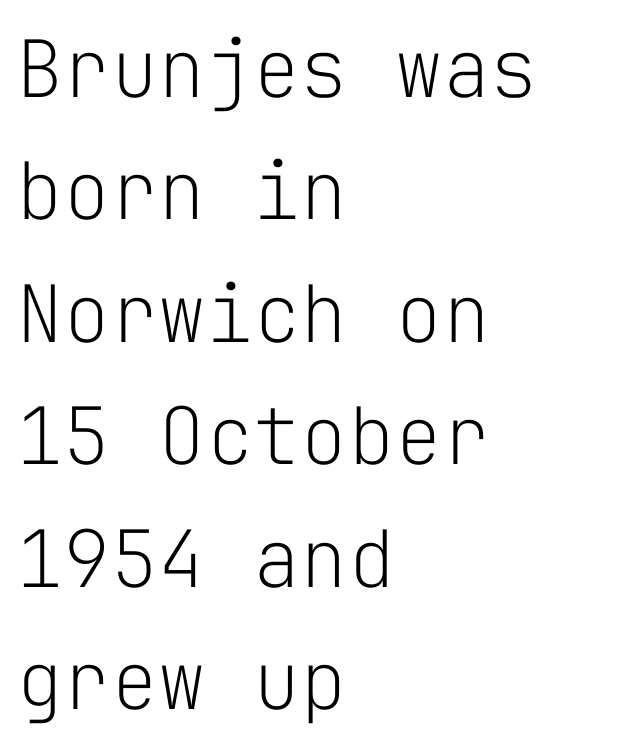
{"serif": "no", "italic": "no", "bold": "no", "weight": "light", "width": "normal", "stroke_contrast": "low", "x_height": "medium", "monospaced": "yes", "underline": "no", "align": "left", "line_spacing": "normal", "line_spacing_ratio": 1.55, "letter_spacing": "normal", "letter_spacing_em": 0.0, "glyph_px": 79}
